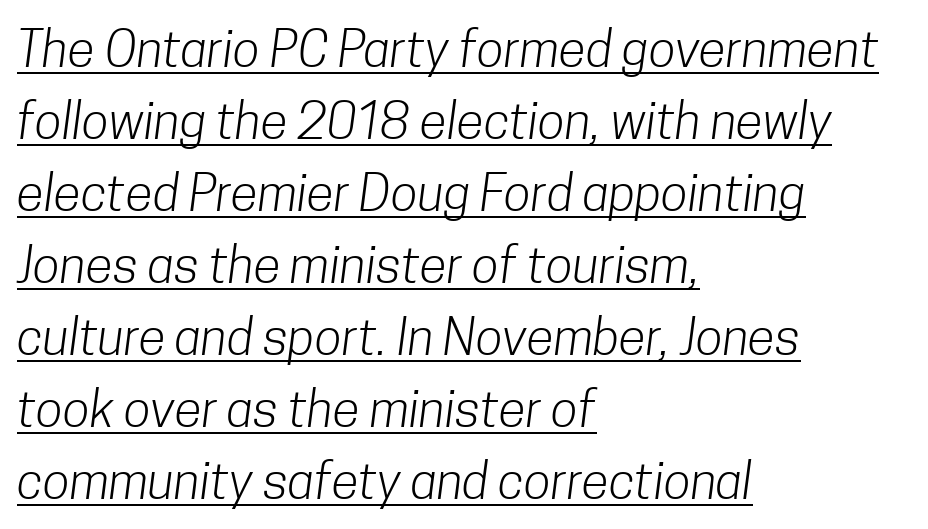
The image shows 50 px light, condensed sans-serif type; set left-aligned, normal line spacing (1.44x), normal letter spacing, underlined; low stroke contrast and a medium x-height.
